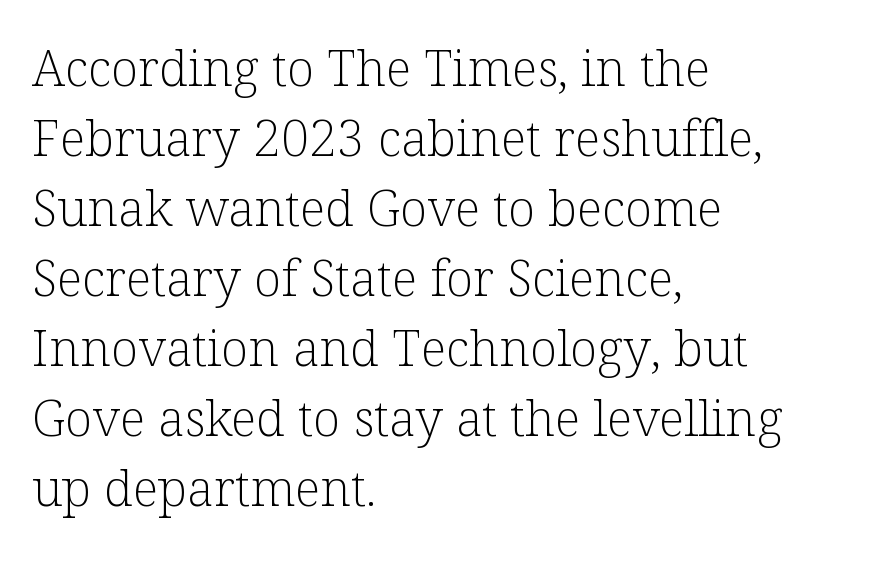
Q: Is the text bold? A: No.
Q: Is the text italic (slanted)? A: No, it is upright.
Q: Is the typeface a serif or a sans-serif typeface? A: Serif.
Q: Is the text underlined? A: No.
Q: How is the paragraph aligned? A: Left-aligned.
Q: Is the spacing between letters normal or unusually wide? A: Normal.
Q: Is the spacing between lines tight, normal or loose? A: Normal.
Q: Width (condensed, normal, or wide)? A: Normal.
Q: Stroke contrast? A: Low.
Q: x-height? A: Medium.
Q: Monospaced? A: No.
